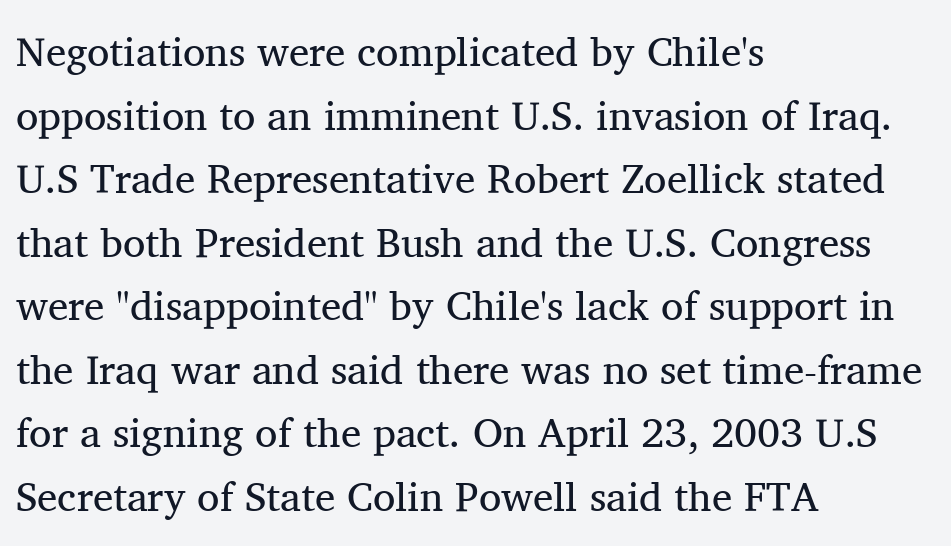
The image shows 41 px regular-weight serif type, upright; set left-aligned, normal line spacing (1.55x), normal letter spacing, not underlined; medium stroke contrast and a medium x-height.
